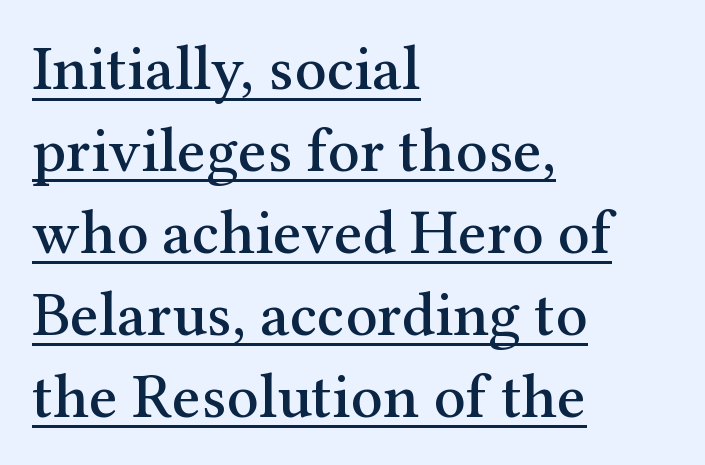
The image shows 63 px serif type, upright; set left-aligned, normal line spacing (1.3x), normal letter spacing, underlined; medium stroke contrast and a medium x-height.
